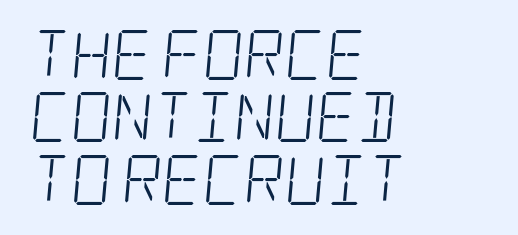
Reading down the block, your eye returns to a fixed left position each line. Type style note: has serifs. The leading is moderate, giving the passage an even texture. Letters have the restrained weight of plain body copy at most. No extra tracking has been applied to these lines. Beneath every word, the page is bare.
